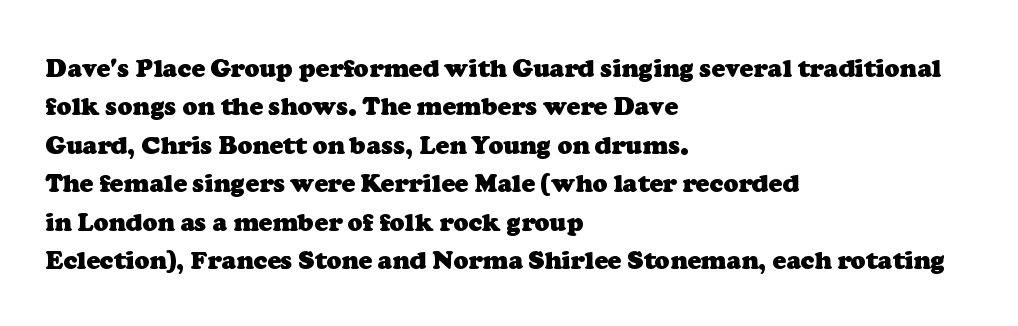
The ragged edge is on the right, which tells us the setting is flush left. A clean baseline with only descenders dipping below it. What weight is shown? A full bold with thick strokes. How are the letters spaced? Ordinarily, with no added tracking.
